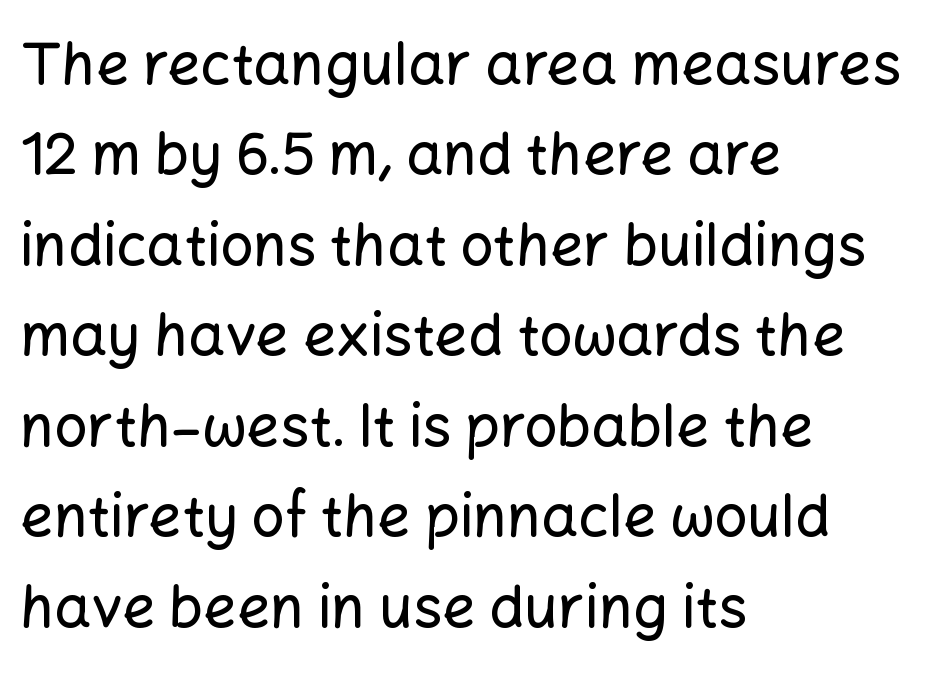
{"serif": "no", "italic": "no", "width": "normal", "stroke_contrast": "low", "x_height": "medium", "monospaced": "no", "underline": "no", "align": "left", "line_spacing": "normal", "line_spacing_ratio": 1.56, "letter_spacing": "normal", "letter_spacing_em": 0.0, "glyph_px": 58}
